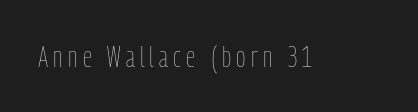
{"italic": "no", "bold": "no", "weight": "thin", "width": "condensed", "stroke_contrast": "low", "x_height": "medium", "monospaced": "no", "underline": "no", "glyph_px": 29}
